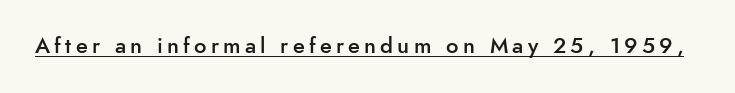
{"italic": "no", "bold": "semi", "underline": "yes", "glyph_px": 22}
